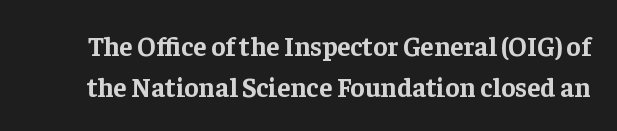
{"italic": "no", "bold": "yes", "underline": "no", "line_spacing": "normal", "line_spacing_ratio": 1.53, "letter_spacing": "normal", "letter_spacing_em": 0.0, "glyph_px": 27}
